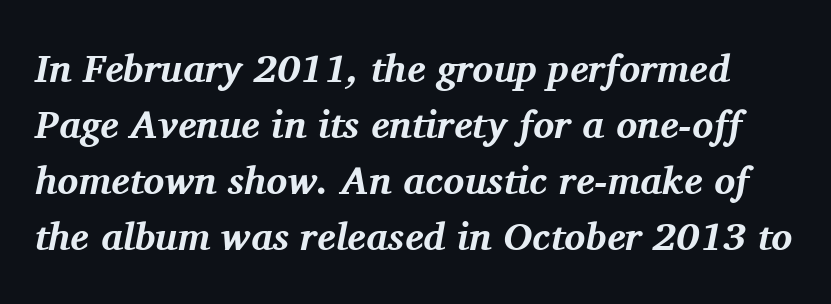
{"serif": "yes", "italic": "yes", "lean": "right", "slant_degrees": 11, "bold": "yes", "weight": "bold", "width": "normal", "stroke_contrast": "medium", "x_height": "medium", "monospaced": "no", "underline": "no", "line_spacing": "normal", "line_spacing_ratio": 1.44, "letter_spacing": "normal", "letter_spacing_em": 0.0, "glyph_px": 39}
